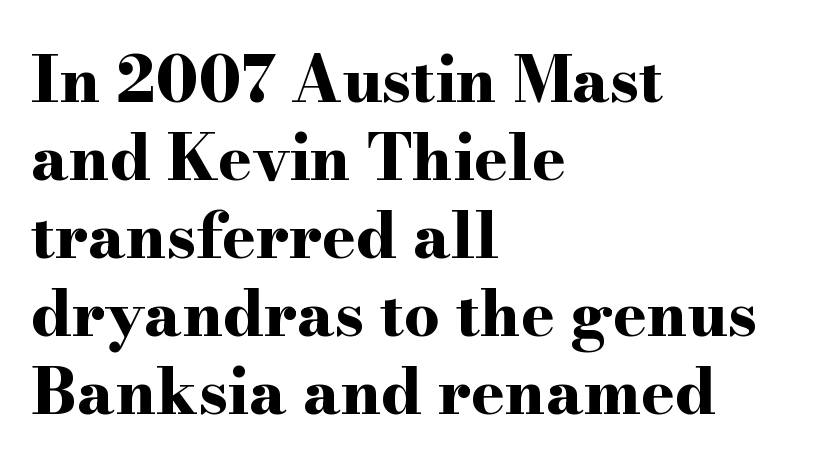
Q: Is the text bold? A: Yes.
Q: Is the text italic (slanted)? A: No, it is upright.
Q: Is the typeface a serif or a sans-serif typeface? A: Serif.
Q: Is the text underlined? A: No.
Q: How is the paragraph aligned? A: Left-aligned.
Q: Is the spacing between letters normal or unusually wide? A: Normal.
Q: Width (condensed, normal, or wide)? A: Wide.
Q: Stroke contrast? A: High.
Q: x-height? A: Small.
Q: Monospaced? A: No.
